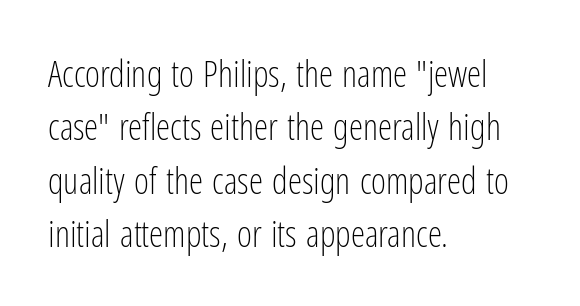
The image shows 36 px light, condensed sans-serif type, upright; set left-aligned, normal line spacing (1.48x), normal letter spacing, not underlined; low stroke contrast and a medium x-height.
